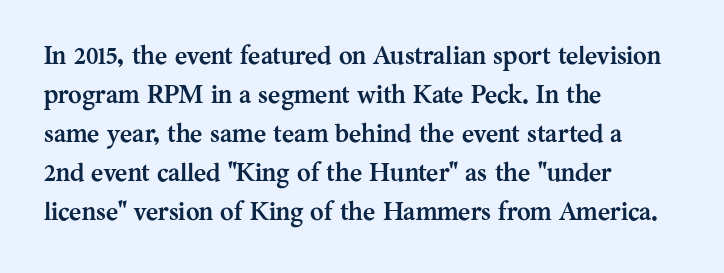
Q: Is the text bold? A: Yes.
Q: Is the text italic (slanted)? A: No, it is upright.
Q: Is the text underlined? A: No.
Q: How is the paragraph aligned? A: Left-aligned.
Q: Is the spacing between letters normal or unusually wide? A: Normal.
Q: Is the spacing between lines tight, normal or loose? A: Normal.
